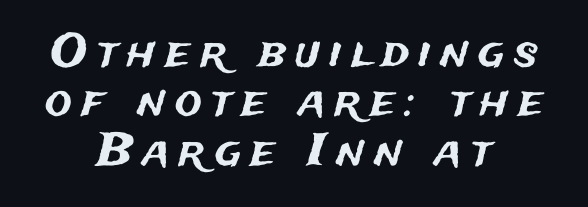
The image shows 45 px sans-serif type; set centered, tight line spacing (1.1x), unusually wide letter spacing (+0.21 em), not underlined; medium stroke contrast and a medium x-height.
